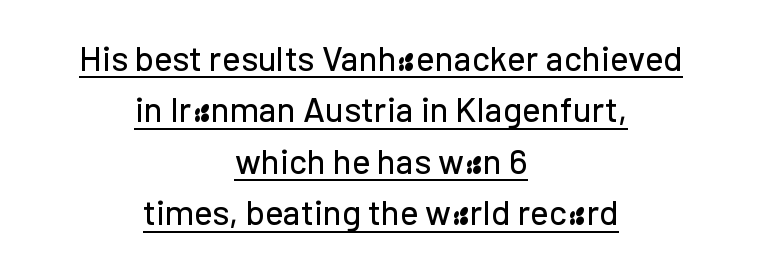
Q: Is the text italic (slanted)? A: No, it is upright.
Q: Is the typeface a serif or a sans-serif typeface? A: Sans-serif.
Q: Is the text underlined? A: Yes.
Q: How is the paragraph aligned? A: Centered.
Q: Is the spacing between letters normal or unusually wide? A: Normal.
Q: Is the spacing between lines tight, normal or loose? A: Normal.
Q: Width (condensed, normal, or wide)? A: Normal.
Q: Stroke contrast? A: Low.
Q: x-height? A: Medium.
Q: Monospaced? A: No.
